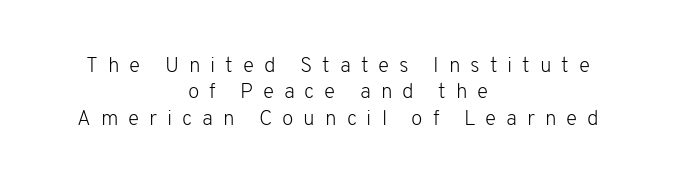
{"italic": "no", "bold": "no", "underline": "no", "align": "center", "line_spacing": "normal", "line_spacing_ratio": 1.26, "letter_spacing": "wide", "letter_spacing_em": 0.47, "glyph_px": 21}
